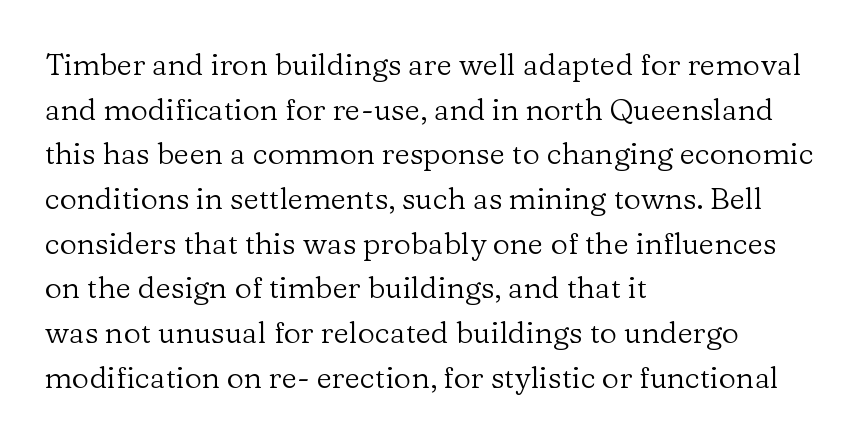
{"serif": "yes", "italic": "no", "bold": "no", "weight": "regular", "width": "normal", "stroke_contrast": "low", "x_height": "medium", "monospaced": "no", "underline": "no", "align": "left", "line_spacing": "normal", "line_spacing_ratio": 1.49, "letter_spacing": "normal", "letter_spacing_em": 0.0, "glyph_px": 30}
